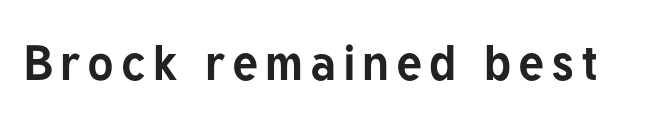
{"serif": "no", "italic": "no", "bold": "yes", "weight": "bold", "width": "normal", "stroke_contrast": "low", "x_height": "medium", "monospaced": "no", "underline": "no", "glyph_px": 49}
